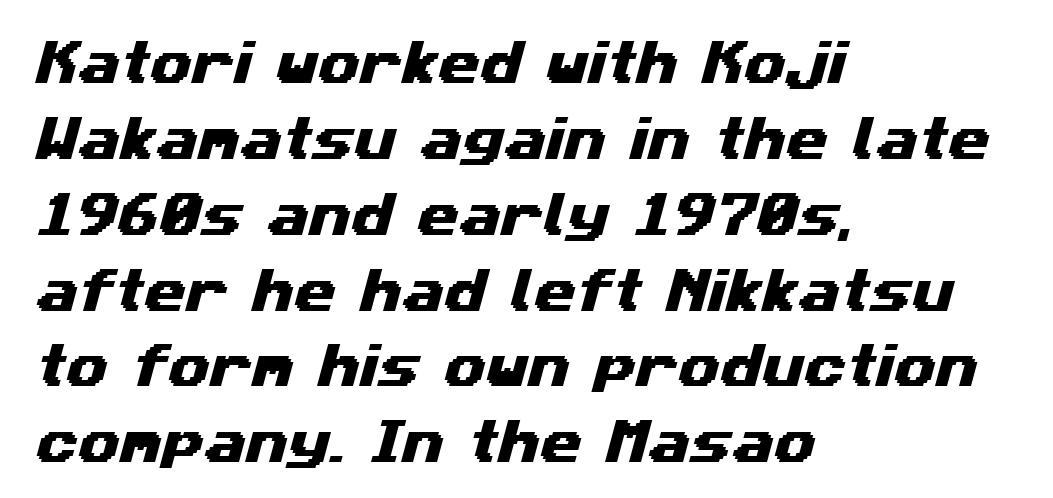
{"serif": "no", "width": "wide", "stroke_contrast": "medium", "x_height": "medium", "monospaced": "no", "underline": "no", "align": "left", "line_spacing": "normal", "line_spacing_ratio": 1.58, "letter_spacing": "normal", "letter_spacing_em": 0.0, "glyph_px": 48}
